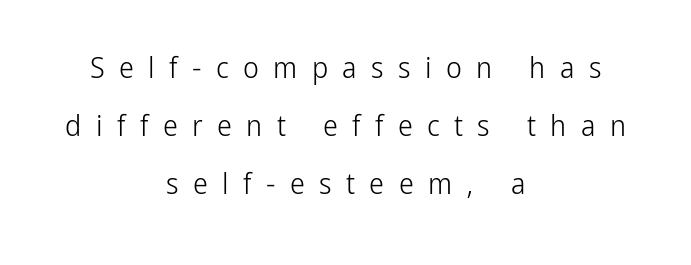
{"serif": "no", "italic": "no", "bold": "no", "weight": "light", "width": "condensed", "stroke_contrast": "low", "x_height": "medium", "monospaced": "no", "underline": "no", "align": "center", "line_spacing": "loose", "line_spacing_ratio": 1.94, "letter_spacing": "wide", "letter_spacing_em": 0.48, "glyph_px": 30}
